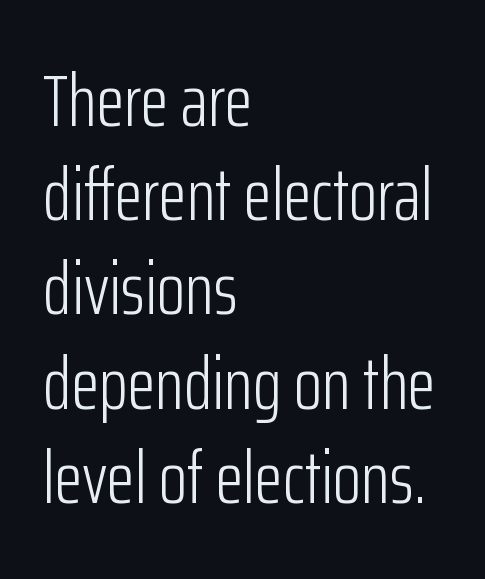
{"serif": "no", "italic": "no", "bold": "no", "weight": "light", "width": "condensed", "stroke_contrast": "low", "x_height": "medium", "monospaced": "no", "underline": "no", "align": "left", "line_spacing": "normal", "line_spacing_ratio": 1.29, "letter_spacing": "normal", "letter_spacing_em": 0.0, "glyph_px": 73}
